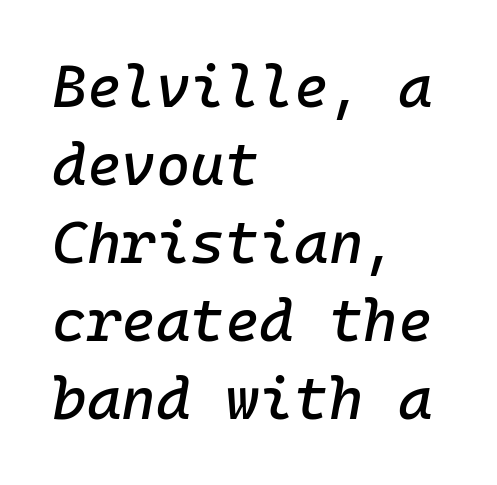
This sample uses an oblique cut, with every glyph tilted off the vertical. Evenly set lines give the paragraph a standard silhouette. You could call the tracking neutral — neither tight nor loose. The rendering anchors every line to the left-hand side. A clean baseline with only descenders dipping below it.
